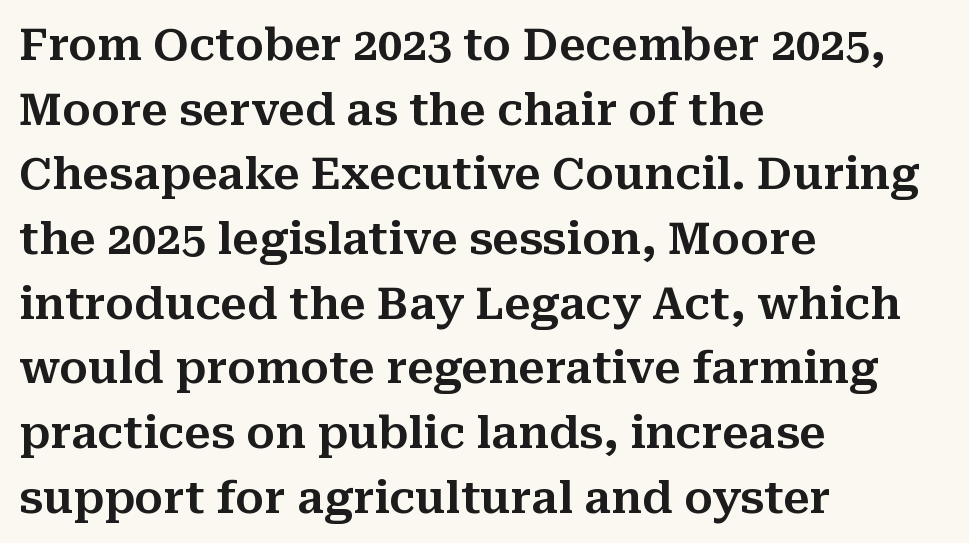
The image shows 44 px serif type, upright; set left-aligned, normal line spacing (1.47x), normal letter spacing, not underlined; medium stroke contrast and a medium x-height.
